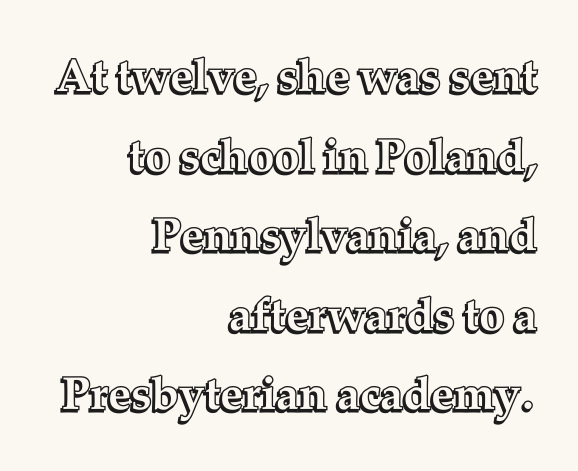
The image shows 46 px text type, upright; set right-aligned, line spacing 1.73x, normal letter spacing, not underlined; a medium x-height.
